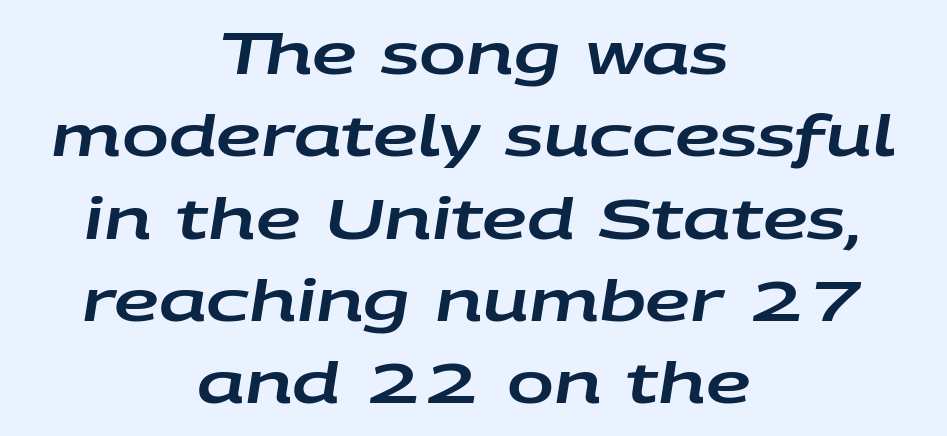
Q: Is the text italic (slanted)? A: Yes, it leans right by about 9 degrees.
Q: Is the text underlined? A: No.
Q: How is the paragraph aligned? A: Centered.
Q: Is the spacing between letters normal or unusually wide? A: Normal.
Q: Is the spacing between lines tight, normal or loose? A: Normal.
Q: Width (condensed, normal, or wide)? A: Wide.
Q: Stroke contrast? A: Low.
Q: x-height? A: Large.
Q: Monospaced? A: No.
